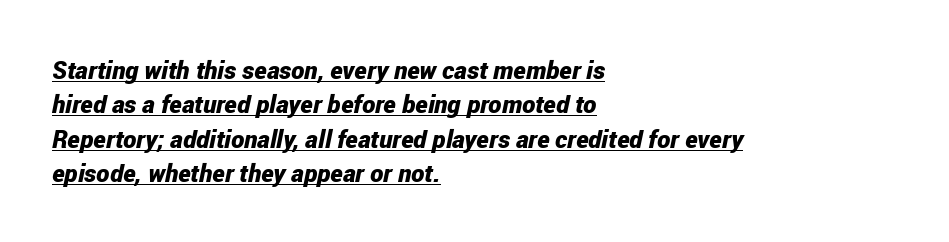
Whoever set this chose a conventional vertical rhythm. Pretty heavy lettering here — definitely bold. One-word summary of the alignment: left. Nothing unusual about the tracking: characters are spaced as the font intends. Does a line run under the words? Yes, clearly. There's an unmistakable incline to the writing here.
